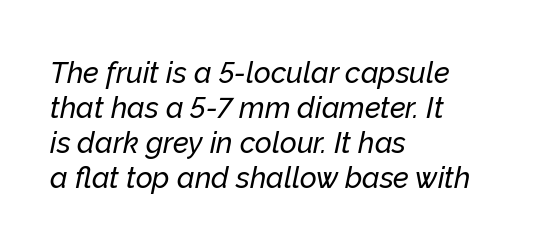
Q: Is the text italic (slanted)? A: Yes, it leans right by about 12 degrees.
Q: Is the text underlined? A: No.
Q: How is the paragraph aligned? A: Left-aligned.
Q: Is the spacing between letters normal or unusually wide? A: Normal.
Q: Width (condensed, normal, or wide)? A: Normal.
Q: Stroke contrast? A: Low.
Q: x-height? A: Medium.
Q: Monospaced? A: No.
